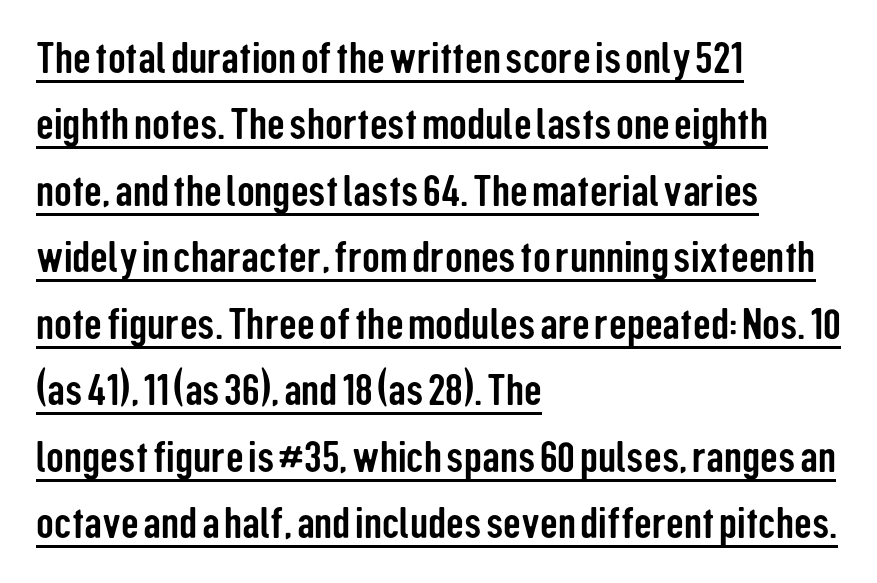
Q: Is the text italic (slanted)? A: No, it is upright.
Q: Is the typeface a serif or a sans-serif typeface? A: Sans-serif.
Q: Is the text underlined? A: Yes.
Q: How is the paragraph aligned? A: Left-aligned.
Q: Is the spacing between letters normal or unusually wide? A: Normal.
Q: Is the spacing between lines tight, normal or loose? A: Normal.
Q: Width (condensed, normal, or wide)? A: Condensed.
Q: Stroke contrast? A: Low.
Q: x-height? A: Medium.
Q: Monospaced? A: No.
